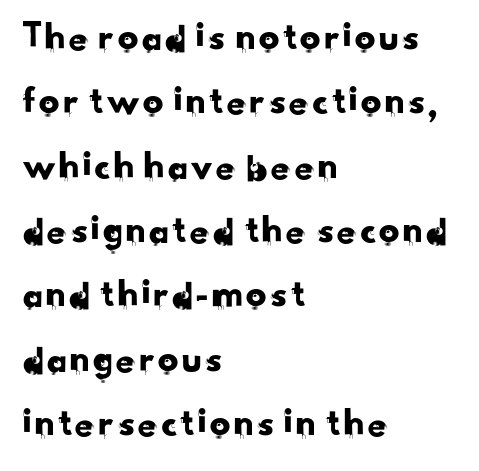
Q: Is the typeface a serif or a sans-serif typeface? A: Sans-serif.
Q: Is the text underlined? A: No.
Q: How is the paragraph aligned? A: Left-aligned.
Q: Is the spacing between letters normal or unusually wide? A: Normal.
Q: Is the spacing between lines tight, normal or loose? A: Normal.
Q: Width (condensed, normal, or wide)? A: Normal.
Q: Stroke contrast? A: Low.
Q: x-height? A: Small.
Q: Monospaced? A: No.
